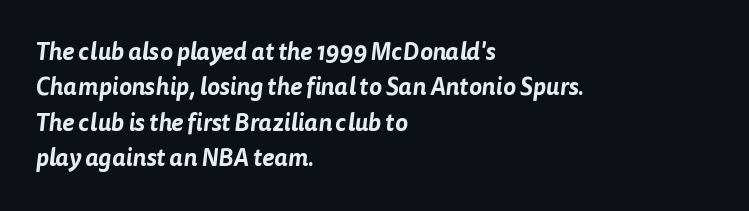
The space between consecutive lines is moderate. Beneath every word, the page is bare. Does extra space separate the letters? No, they use regular spacing. Each line starts at the same left margin while the right side varies.
